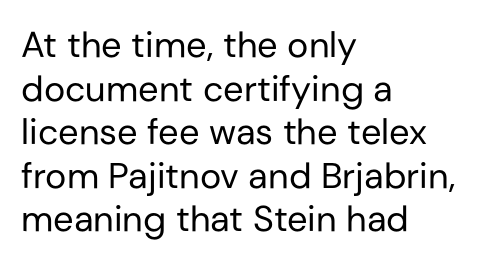
The image shows 36 px regular-weight sans-serif type, upright; set left-aligned, line spacing 1.21x, normal letter spacing, not underlined; low stroke contrast and a medium x-height.
